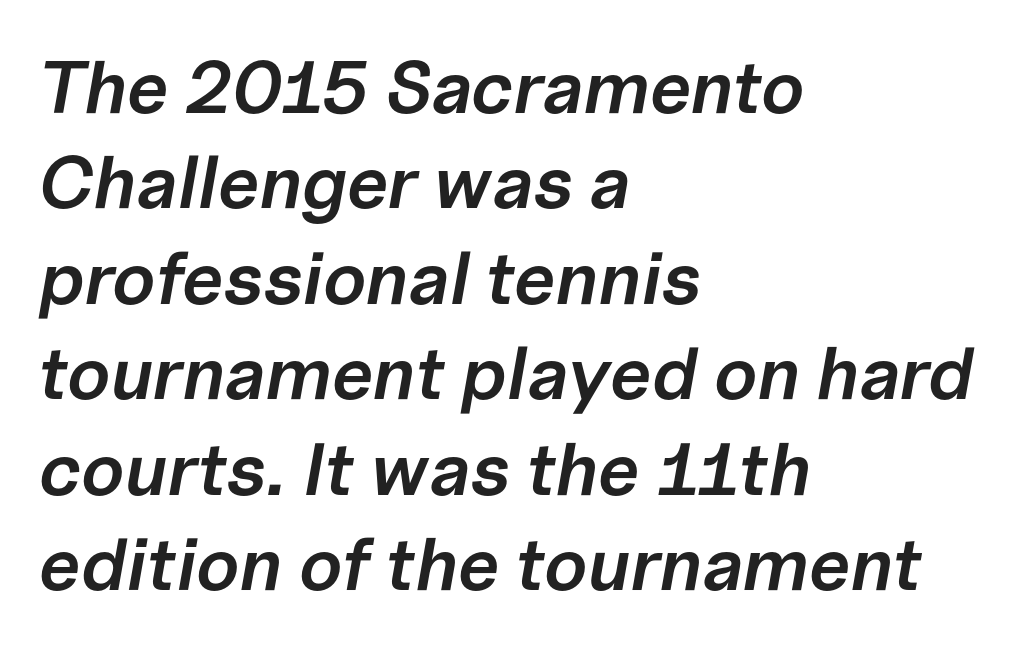
Q: Is the text bold? A: Semi-bold.
Q: Is the text italic (slanted)? A: Yes, it leans right by about 10 degrees.
Q: Is the text underlined? A: No.
Q: How is the paragraph aligned? A: Left-aligned.
Q: Is the spacing between letters normal or unusually wide? A: Normal.
Q: Is the spacing between lines tight, normal or loose? A: Normal.
Q: Width (condensed, normal, or wide)? A: Normal.
Q: Stroke contrast? A: Low.
Q: x-height? A: Medium.
Q: Monospaced? A: No.
